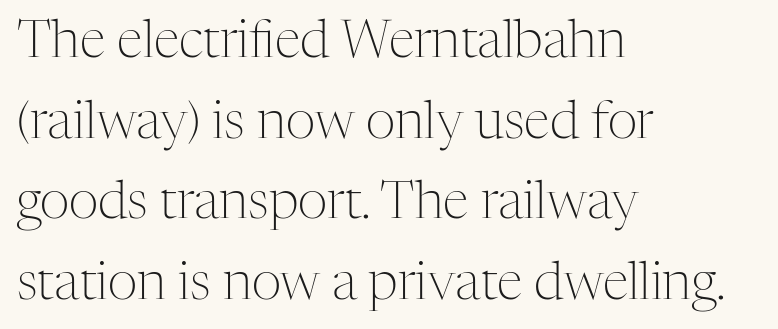
Q: Is the text bold? A: No.
Q: Is the text italic (slanted)? A: No, it is upright.
Q: Is the typeface a serif or a sans-serif typeface? A: Serif.
Q: Is the text underlined? A: No.
Q: How is the paragraph aligned? A: Left-aligned.
Q: Is the spacing between letters normal or unusually wide? A: Normal.
Q: Is the spacing between lines tight, normal or loose? A: Normal.
Q: Width (condensed, normal, or wide)? A: Normal.
Q: Stroke contrast? A: Medium.
Q: x-height? A: Medium.
Q: Monospaced? A: No.
